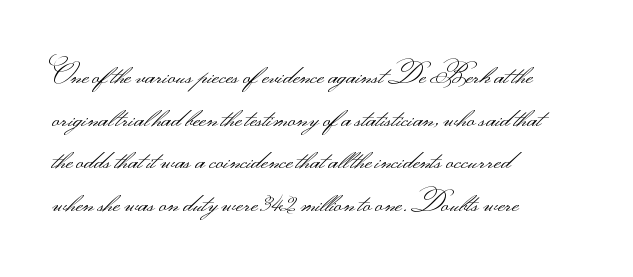
Q: Is the text bold? A: No.
Q: Is the text italic (slanted)? A: Yes.
Q: Is the text underlined? A: No.
Q: How is the paragraph aligned? A: Left-aligned.
Q: Is the spacing between letters normal or unusually wide? A: Normal.
Q: Is the spacing between lines tight, normal or loose? A: Normal.
